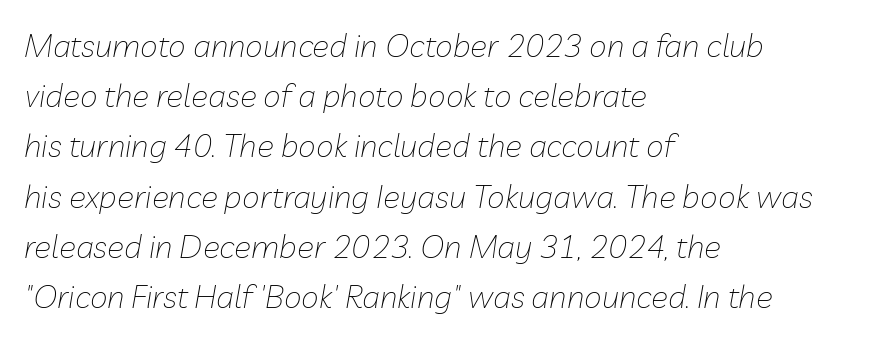
A bare baseline throughout the passage. What's the leading like? Ordinary, nothing unusual. This sample has the flowing, uneven cadence of proportional lettering. Honestly, the letter spacing is just normal — you wouldn't notice it.
